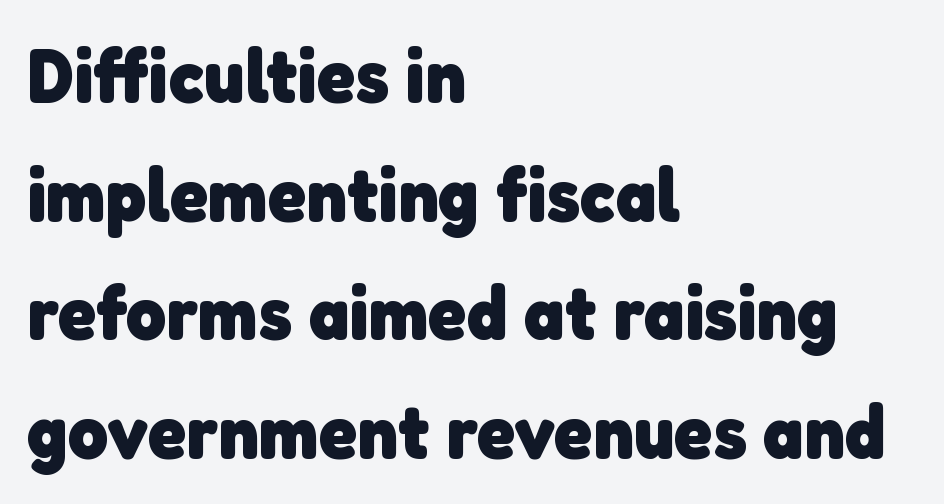
Q: Is the text bold? A: Yes.
Q: Is the typeface a serif or a sans-serif typeface? A: Sans-serif.
Q: Is the text underlined? A: No.
Q: How is the paragraph aligned? A: Left-aligned.
Q: Is the spacing between letters normal or unusually wide? A: Normal.
Q: Is the spacing between lines tight, normal or loose? A: Normal.
Q: Width (condensed, normal, or wide)? A: Normal.
Q: Stroke contrast? A: Low.
Q: x-height? A: Medium.
Q: Monospaced? A: No.
